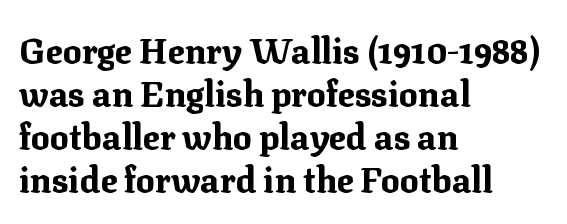
Q: Is the text bold? A: Yes.
Q: Is the text italic (slanted)? A: No, it is upright.
Q: Is the typeface a serif or a sans-serif typeface? A: Serif.
Q: Is the text underlined? A: No.
Q: How is the paragraph aligned? A: Left-aligned.
Q: Is the spacing between letters normal or unusually wide? A: Normal.
Q: Width (condensed, normal, or wide)? A: Normal.
Q: Stroke contrast? A: Medium.
Q: x-height? A: Medium.
Q: Monospaced? A: No.
